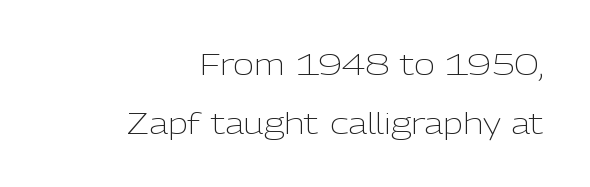
Q: Is the text bold? A: No.
Q: Is the text italic (slanted)? A: No, it is upright.
Q: Is the typeface a serif or a sans-serif typeface? A: Sans-serif.
Q: Is the text underlined? A: No.
Q: How is the paragraph aligned? A: Right-aligned.
Q: Is the spacing between letters normal or unusually wide? A: Normal.
Q: Is the spacing between lines tight, normal or loose? A: Loose.
Q: Width (condensed, normal, or wide)? A: Normal.
Q: Stroke contrast? A: Low.
Q: x-height? A: Medium.
Q: Monospaced? A: No.
